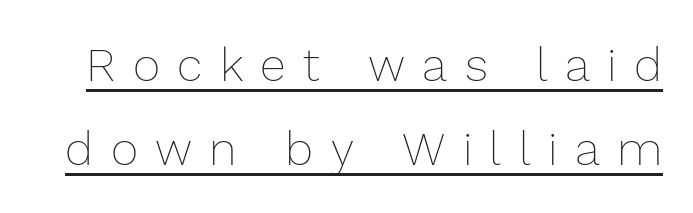
The image shows 47 px thin type, upright; set line spacing 1.79x, unusually wide letter spacing (+0.37 em), underlined; low stroke contrast and a medium x-height.
